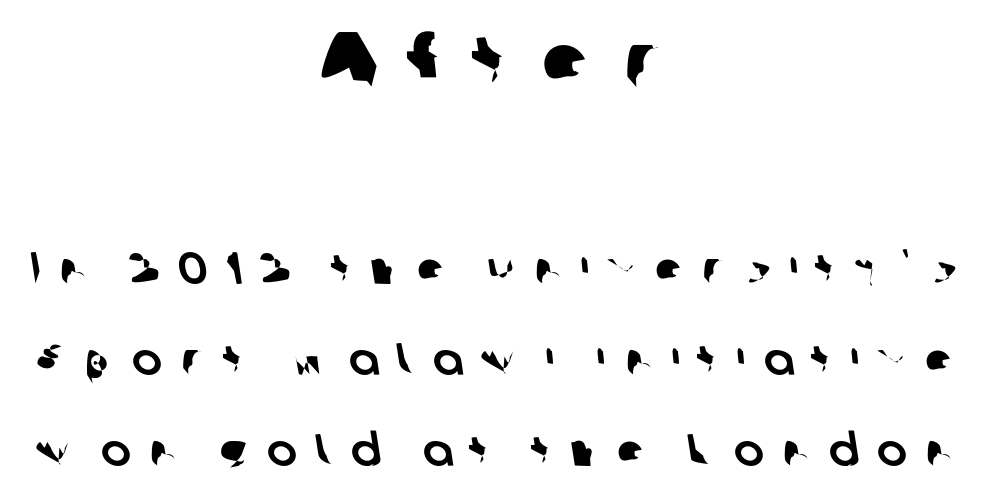
The image shows 79 px sans-serif type; set centered, loose line spacing (2.02x), unusually wide letter spacing (+0.41 em), not underlined; the first (top) block is 1.76x larger; low stroke contrast and a medium x-height.
